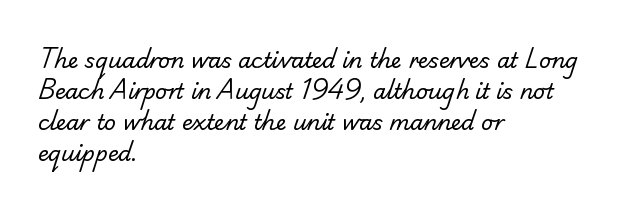
The paragraph shown leans on its left margin. Short note: letters normally spaced. A bare baseline throughout the passage. Is there much room between lines? A standard amount, neither cramped nor airy. Think standard paragraph weight, or any step lighter than that.
